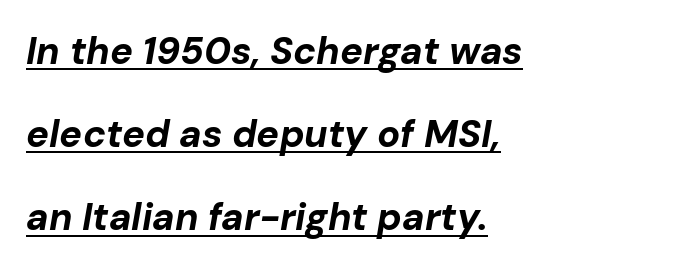
{"italic": "yes", "lean": "right", "slant_degrees": 10, "bold": "yes", "weight": "bold", "width": "normal", "stroke_contrast": "low", "x_height": "medium", "monospaced": "no", "underline": "yes", "align": "left", "line_spacing": "loose", "line_spacing_ratio": 2.19, "letter_spacing": "normal", "letter_spacing_em": 0.0, "glyph_px": 38}
